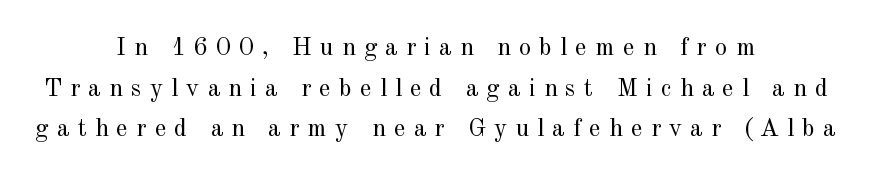
Check the space under the baseline: it is left empty. You could only call the tracking loose — the letters float apart. Line starts and ends both wander, symmetrically. This sample keeps an unexceptional amount of space between lines. The lettering holds an erect, upright posture throughout.
